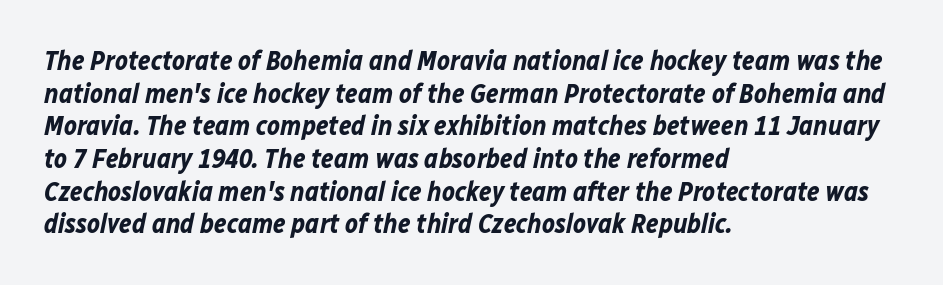
Descenders hang freely into open space. This sample uses an oblique cut, with every glyph tilted off the vertical. Between one letter and the next there's only the usual sliver of space. Compared with a centered layout, this one pins lines to the left instead.
